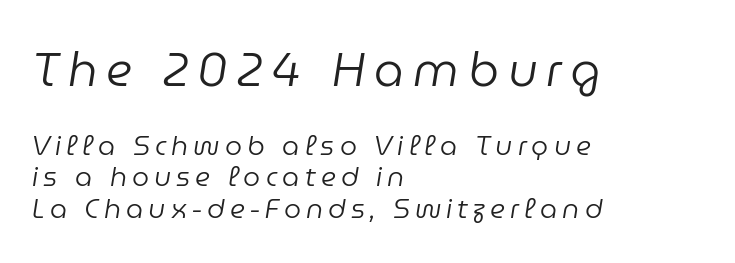
{"italic": "yes", "lean": "right", "slant_degrees": 9, "bold": "no", "weight": "regular", "width": "normal", "stroke_contrast": "low", "x_height": "medium", "monospaced": "no", "underline": "no", "align": "left", "line_spacing_ratio": 1.16, "larger_block": "first", "size_ratio": 1.74, "glyph_px": 47}
